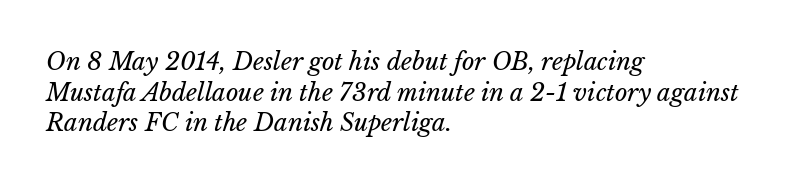
Q: Is the text bold? A: No.
Q: Is the text underlined? A: No.
Q: How is the paragraph aligned? A: Left-aligned.
Q: Is the spacing between letters normal or unusually wide? A: Normal.
Q: Is the spacing between lines tight, normal or loose? A: Normal.
